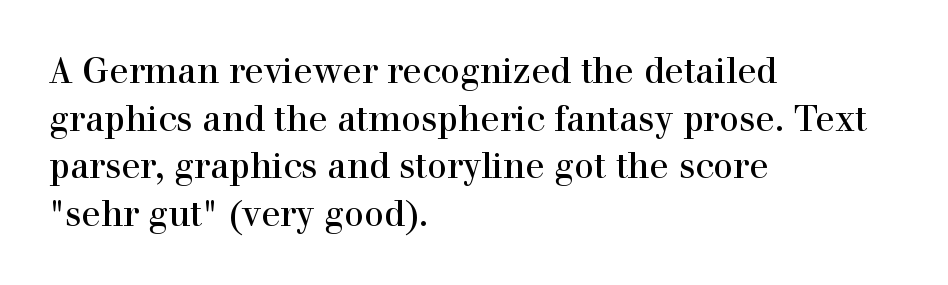
The letters advance in unequal steps, a hallmark of proportional type. The lettering stays uniformly vertical, giving the passage a roman look. The vertical gap from one line to the next is medium. Inter-character spacing is left at the font's built-in metrics.
